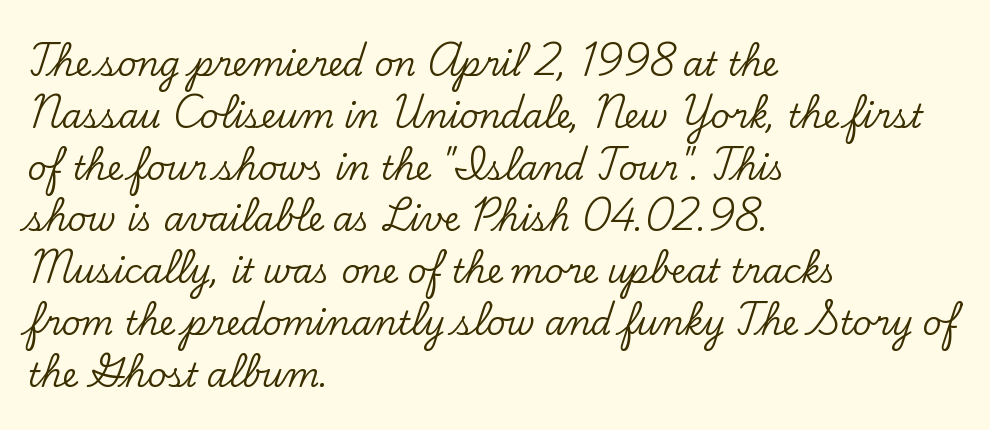
{"serif": "yes", "width": "normal", "stroke_contrast": "low", "x_height": "small", "monospaced": "no", "underline": "no", "align": "left", "line_spacing": "normal", "line_spacing_ratio": 1.57, "letter_spacing": "normal", "letter_spacing_em": 0.0, "glyph_px": 33}
